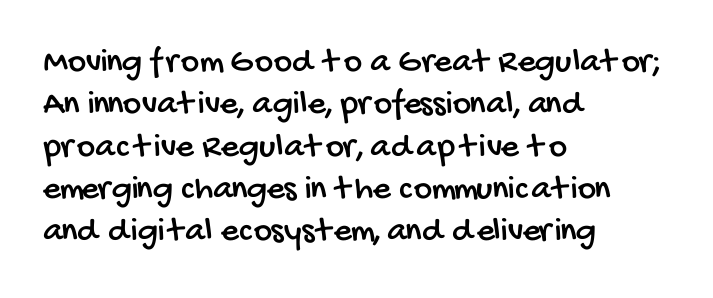
Leftover space on each line is placed entirely after the last word. The foot of each line stays bare and open. Note the varied advance widths — an 'i' is clearly narrower than an 'm'. Nothing unusual about the tracking: characters are spaced as the font intends. Note: no serifs on the glyphs.
